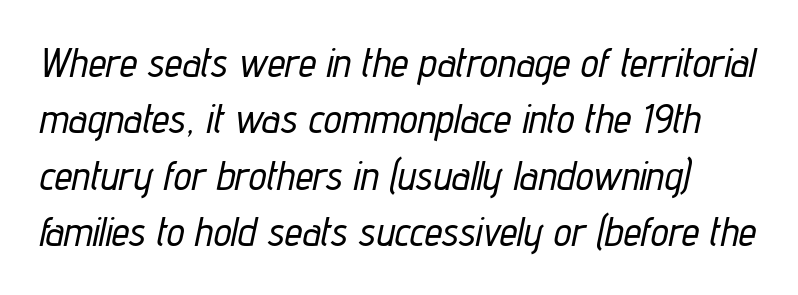
The image shows 40 px condensed type, italic (leaning right); set normal line spacing (1.41x), normal letter spacing, not underlined; low stroke contrast and a medium x-height.
